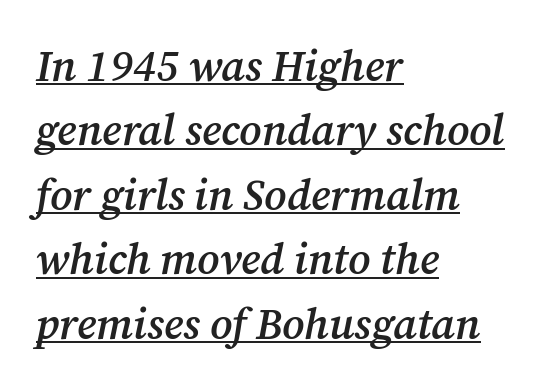
{"serif": "yes", "italic": "yes", "lean": "right", "slant_degrees": 12, "bold": "semi", "weight": "semibold", "width": "normal", "stroke_contrast": "medium", "x_height": "medium", "monospaced": "no", "underline": "yes", "align": "left", "line_spacing": "normal", "line_spacing_ratio": 1.5, "letter_spacing": "normal", "letter_spacing_em": 0.0, "glyph_px": 43}
